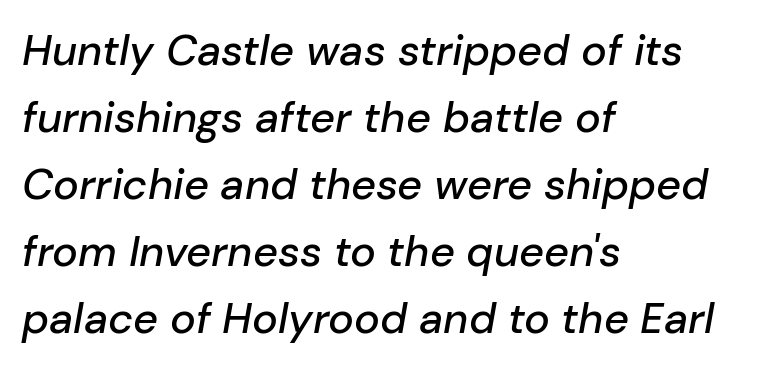
The image shows 43 px text type, italic (leaning right); set left-aligned, normal line spacing (1.56x), normal letter spacing, not underlined; low stroke contrast and a medium x-height.
